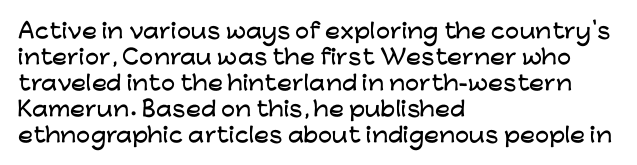
Q: Is the text italic (slanted)? A: No, it is upright.
Q: Is the text underlined? A: No.
Q: How is the paragraph aligned? A: Left-aligned.
Q: Is the spacing between letters normal or unusually wide? A: Normal.
Q: Is the spacing between lines tight, normal or loose? A: Normal.
